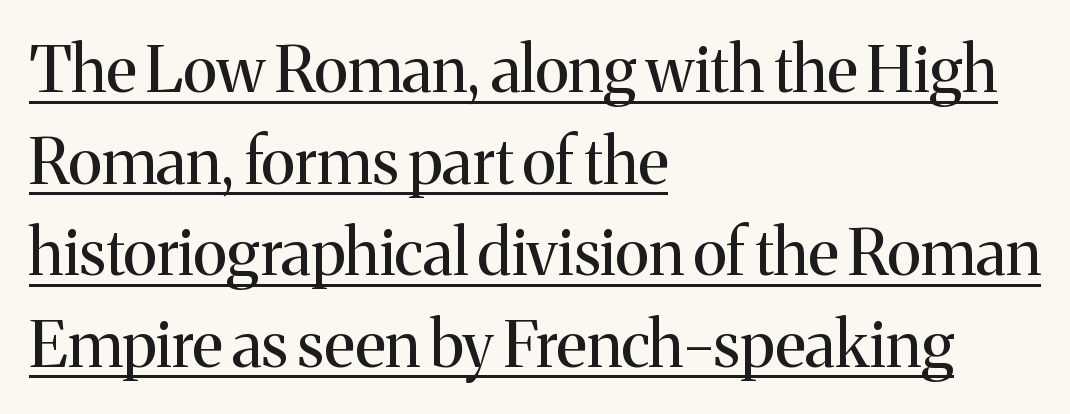
{"serif": "yes", "italic": "no", "bold": "no", "weight": "regular", "width": "normal", "stroke_contrast": "medium", "x_height": "medium", "monospaced": "no", "underline": "yes", "align": "left", "line_spacing": "normal", "line_spacing_ratio": 1.43, "letter_spacing": "normal", "letter_spacing_em": 0.0, "glyph_px": 64}
